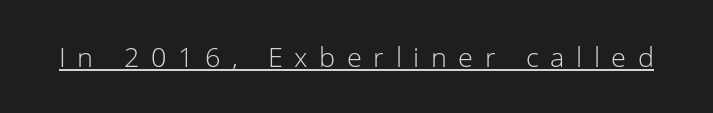
{"italic": "no", "bold": "no", "underline": "yes", "letter_spacing": "wide", "letter_spacing_em": 0.43, "glyph_px": 27}
